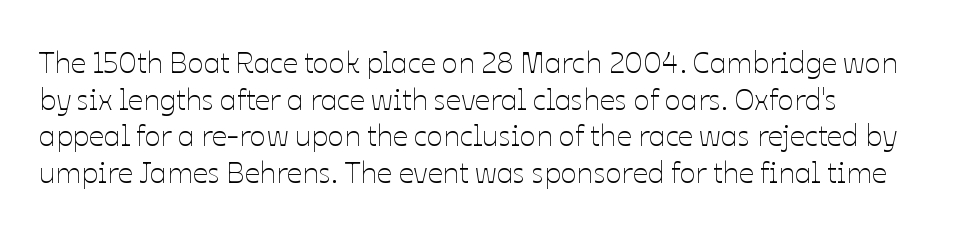
Rendered with straight, roman letterforms. Do the characters align in a grid? No, the font is proportional. Weight class: somewhere from thin through regular. Any mark beneath the type? The region is blank. You could call the tracking neutral — neither tight nor loose.
